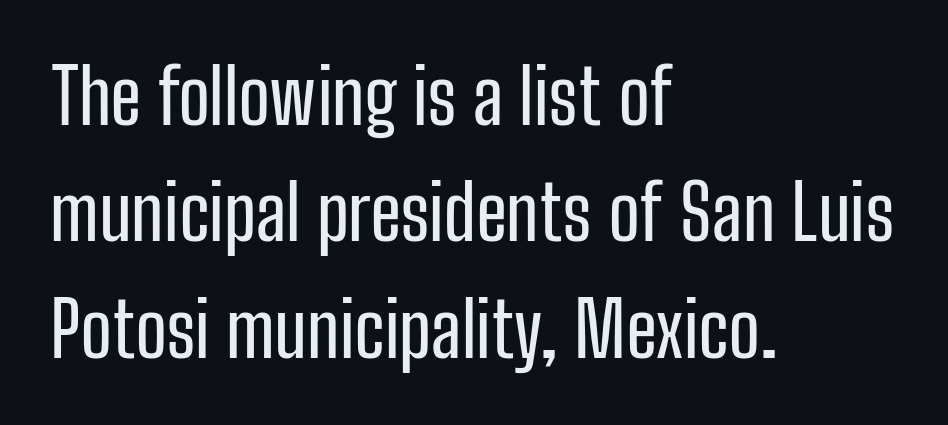
{"serif": "no", "italic": "no", "width": "condensed", "stroke_contrast": "low", "x_height": "medium", "monospaced": "no", "underline": "no", "align": "left", "line_spacing": "normal", "line_spacing_ratio": 1.53, "letter_spacing": "normal", "letter_spacing_em": 0.0, "glyph_px": 76}
